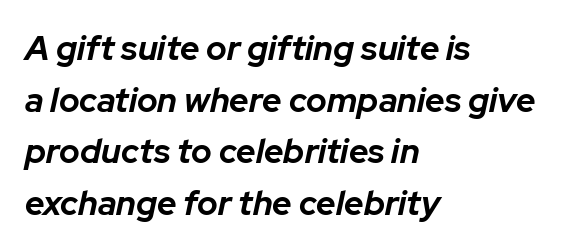
Q: Is the text bold? A: Yes.
Q: Is the text italic (slanted)? A: Yes, it leans right by about 12 degrees.
Q: Is the text underlined? A: No.
Q: How is the paragraph aligned? A: Left-aligned.
Q: Is the spacing between letters normal or unusually wide? A: Normal.
Q: Is the spacing between lines tight, normal or loose? A: Normal.
Q: Width (condensed, normal, or wide)? A: Normal.
Q: Stroke contrast? A: Low.
Q: x-height? A: Medium.
Q: Monospaced? A: No.
